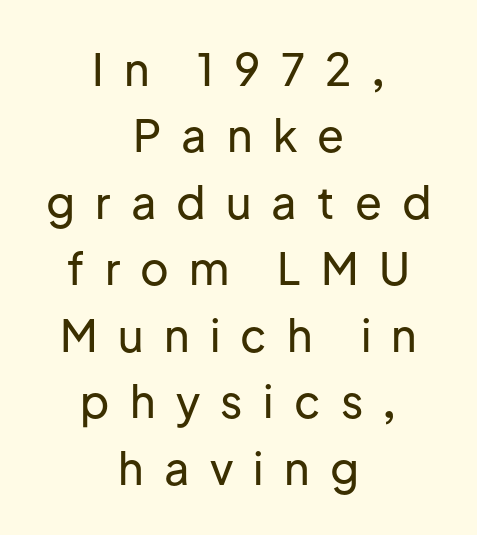
The baseline area is clear. The typeface chosen for these lines omits serifs. Regular leading. A centered setting, common on invitations and titles, is used for this passage. Do the characters align in a grid? No, the font is proportional.
